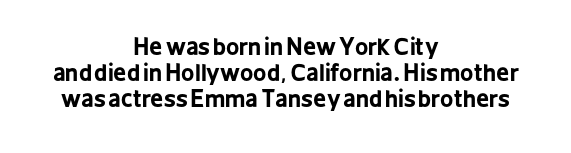
{"italic": "no", "bold": "yes", "underline": "no", "align": "center", "line_spacing": "tight", "line_spacing_ratio": 1.12, "letter_spacing": "normal", "letter_spacing_em": 0.0, "glyph_px": 23}
